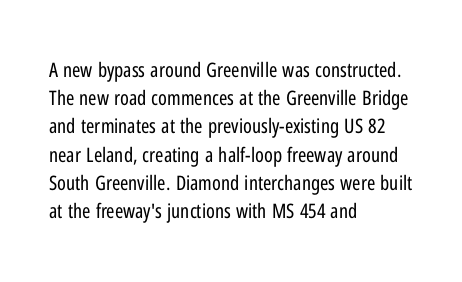
{"italic": "no", "bold": "no", "underline": "no", "align": "left", "line_spacing": "normal", "line_spacing_ratio": 1.41, "letter_spacing": "normal", "letter_spacing_em": 0.0, "glyph_px": 20}
